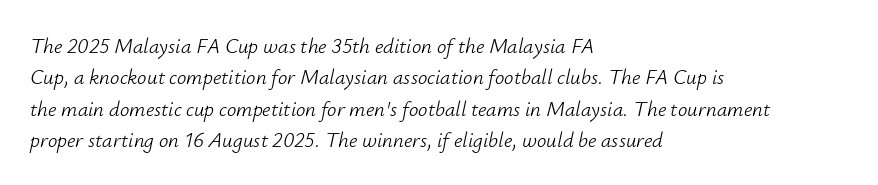
Casual observation: everything's shoved over to the left. Caption: face not bold, strokes unweighted. Underline: absent. The letters are slanted; this is an italic face.
